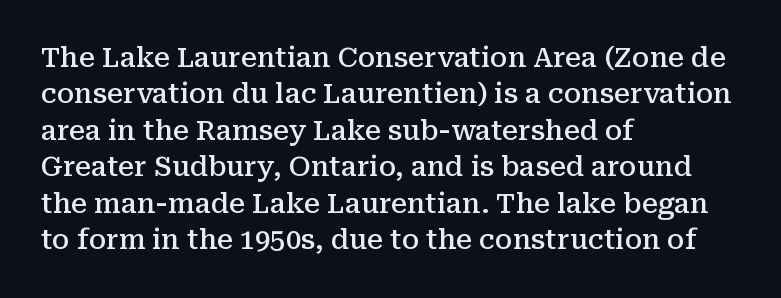
Heft: intermediate — a semibold. The block of text has a typical density, with ordinary space between rows. Descenders hang freely into open space. The rendering anchors every line to the left-hand side.
